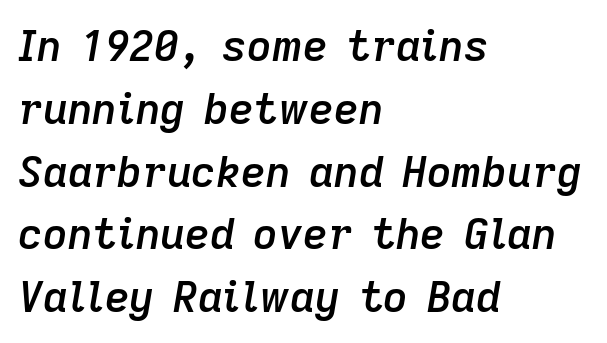
The image shows 43 px semibold type, italic (leaning right); set left-aligned, normal line spacing (1.46x), normal letter spacing, not underlined; low stroke contrast and a medium x-height.
